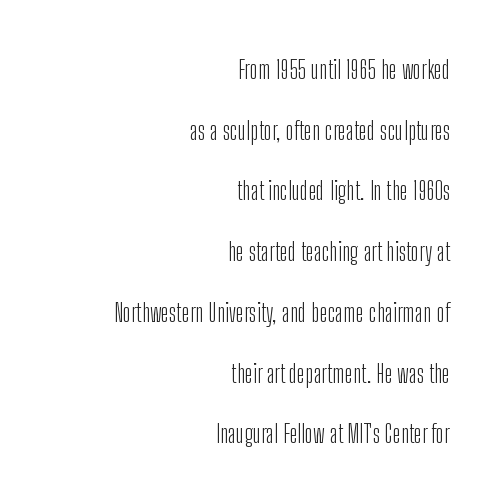
Quick note: interline space is abundant. A clean baseline with only descenders dipping below it. No extra tracking has been applied to these lines. Typeset ragged left — the right edge is the straight one. On a weight scale, this lands at 450 or below.
